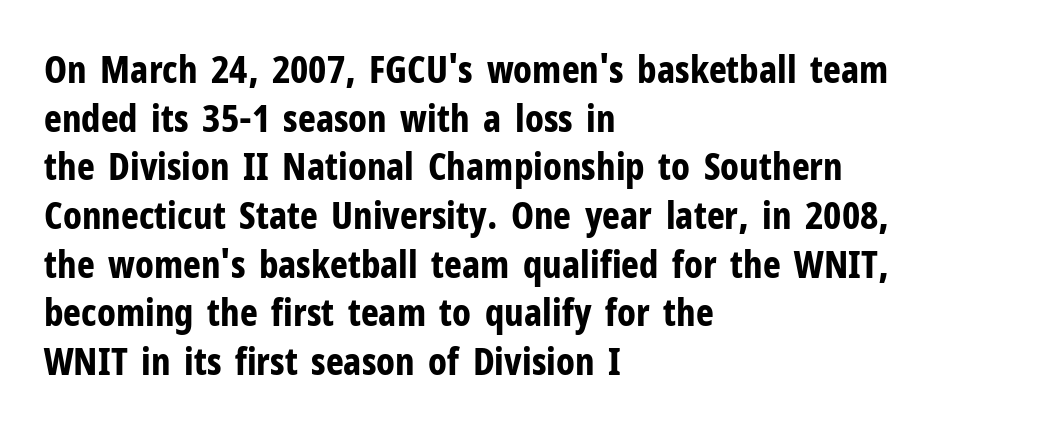
The image shows 38 px bold, condensed sans-serif type, upright; set left-aligned, normal line spacing (1.28x), normal letter spacing, not underlined; low stroke contrast and a medium x-height.
